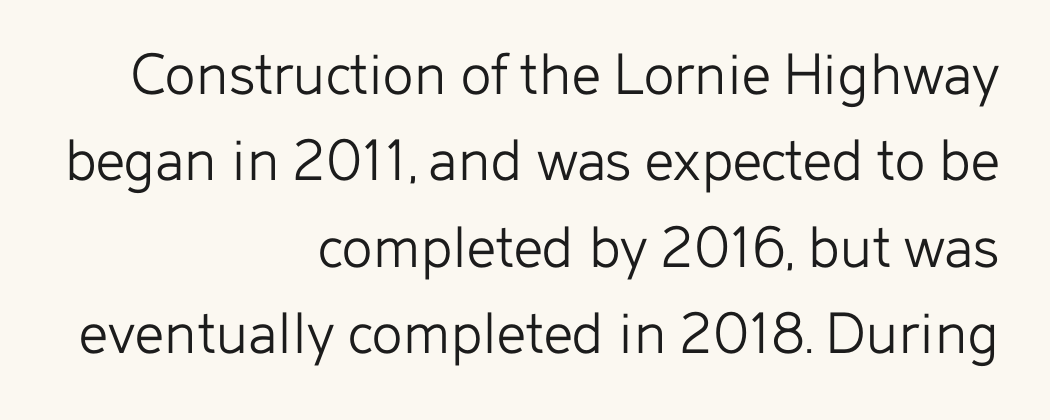
{"serif": "no", "italic": "no", "bold": "no", "weight": "light", "width": "normal", "stroke_contrast": "low", "x_height": "medium", "monospaced": "no", "underline": "no", "align": "right", "line_spacing": "normal", "line_spacing_ratio": 1.35, "letter_spacing": "normal", "letter_spacing_em": 0.0, "glyph_px": 64}
